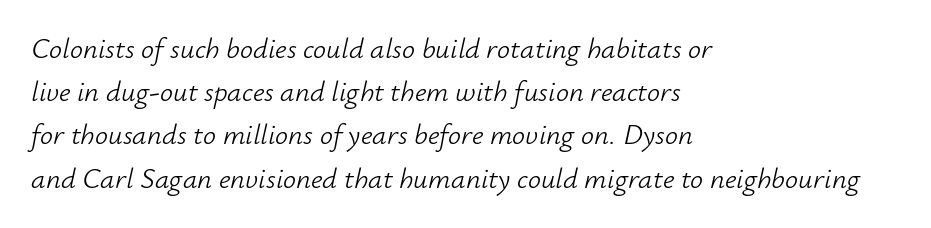
The image shows 29 px light type, italic (leaning right); set left-aligned, normal line spacing (1.49x), normal letter spacing, not underlined; low stroke contrast and a small x-height.
